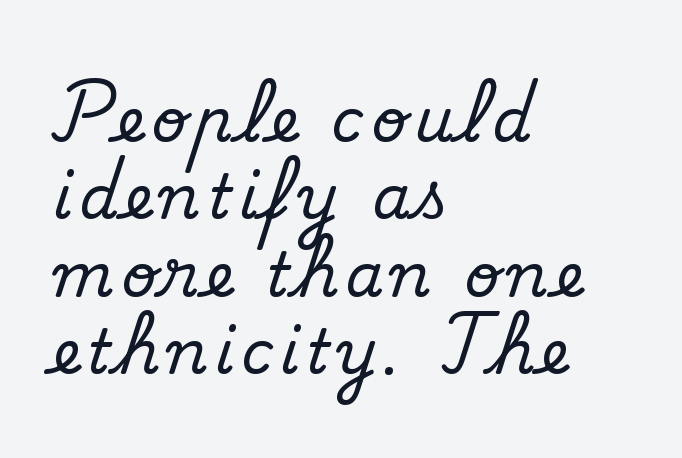
The image shows 61 px serif type; set left-aligned, normal line spacing (1.27x), not underlined; medium stroke contrast and a small x-height.
